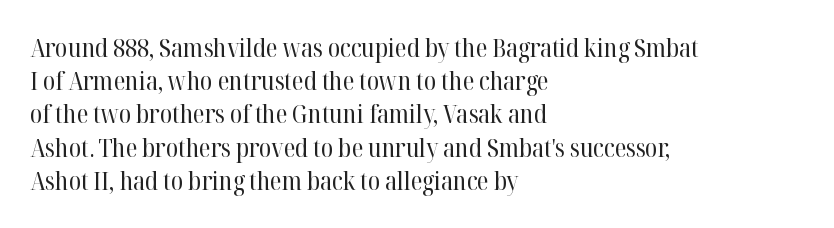
These lines sit exactly where default settings would place them. Decoration check: the copy has no underline. The typeface has the unassuming heft of standard copy or less. Horizontal alignment here is leftward, the default for most running prose.
